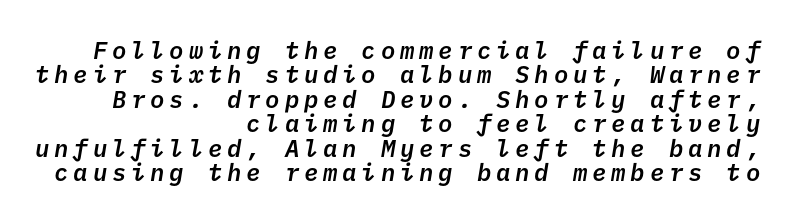
{"bold": "semi", "underline": "no", "align": "right", "line_spacing": "tight", "line_spacing_ratio": 1.02, "letter_spacing": "wide", "letter_spacing_em": 0.2, "glyph_px": 24}
